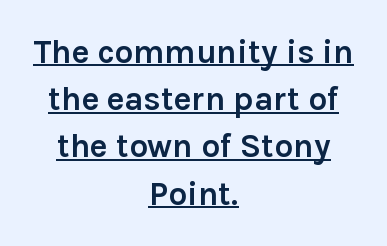
{"serif": "no", "italic": "no", "bold": "yes", "weight": "semibold", "width": "normal", "x_height": "medium", "monospaced": "no", "underline": "yes", "align": "center", "line_spacing": "normal", "line_spacing_ratio": 1.43, "letter_spacing": "normal", "letter_spacing_em": 0.0, "glyph_px": 33}
